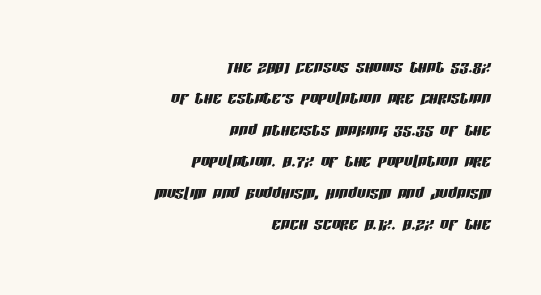
Q: Is the text italic (slanted)? A: Yes, it leans right by about 13 degrees.
Q: Is the text underlined? A: No.
Q: How is the paragraph aligned? A: Right-aligned.
Q: Is the spacing between letters normal or unusually wide? A: Normal.
Q: Is the spacing between lines tight, normal or loose? A: Normal.
